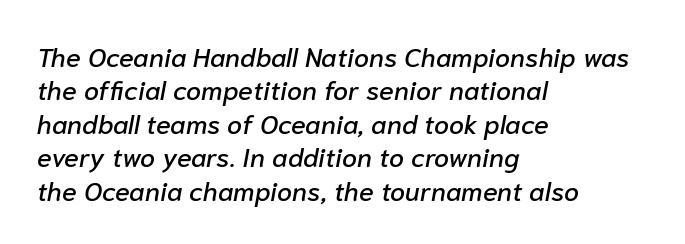
Q: Is the text italic (slanted)? A: Yes, it leans right by about 10 degrees.
Q: Is the text underlined? A: No.
Q: How is the paragraph aligned? A: Left-aligned.
Q: Is the spacing between letters normal or unusually wide? A: Normal.
